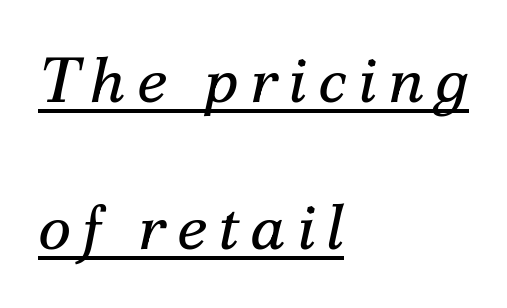
{"serif": "yes", "italic": "yes", "lean": "right", "slant_degrees": 12, "bold": "no", "weight": "regular", "width": "normal", "stroke_contrast": "medium", "x_height": "small", "monospaced": "no", "underline": "yes", "align": "left", "line_spacing": "loose", "line_spacing_ratio": 2.3, "glyph_px": 64}
